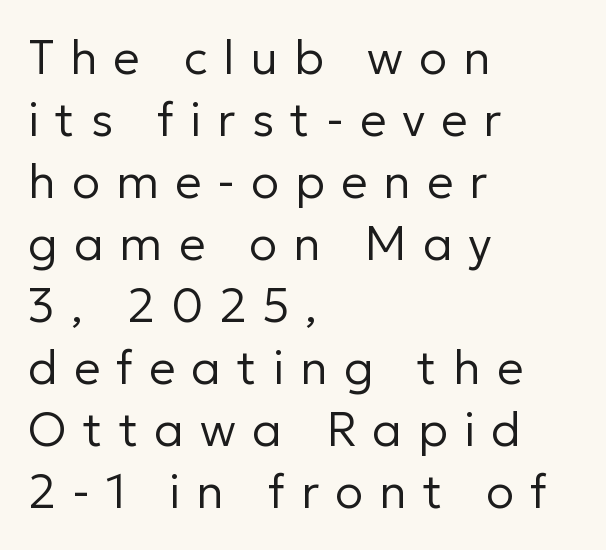
Tracking here is generous; glyphs stand well apart from one another. Layout note: lines flush left. Is this a fixed-width face? No — the glyphs have proportional, varying widths. The specimen reads as upright at a glance.
